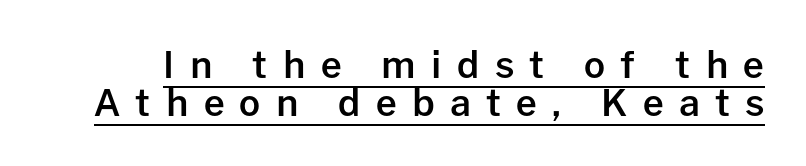
Upright lettering throughout. Observe the wide spacing: letters keep a clear distance from each other. Successive baselines arrive quickly, one right under another. The rendering uses natural spacing where letterforms have individual widths.
